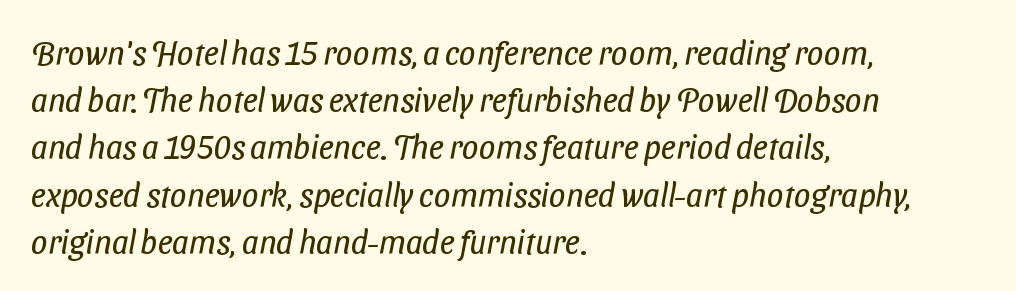
This rendering uses left alignment, leaving the right contour irregular. The rendering shows plain stroke endings on the letterforms — a sans-serif design. Letters rest on an invisible, unmarked baseline. Is the letter spacing exaggerated? No — it looks like the ordinary default. These lines sit exactly where default settings would place them. No letter is thick-stroked: the sample isn't bold.
